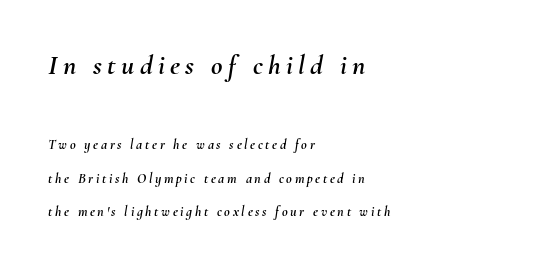
The image shows 28 px text type, italic (leaning right); set left-aligned, loose line spacing (2.36x), not underlined; the first (top) block is 2.0x larger; medium stroke contrast and a small x-height.
